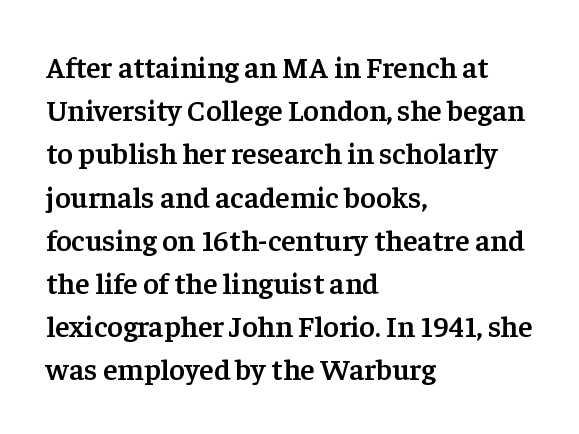
{"serif": "yes", "italic": "no", "bold": "semi", "weight": "semibold", "width": "normal", "stroke_contrast": "low", "x_height": "medium", "monospaced": "no", "underline": "no", "align": "left", "line_spacing": "normal", "line_spacing_ratio": 1.44, "letter_spacing": "normal", "letter_spacing_em": 0.0, "glyph_px": 30}
